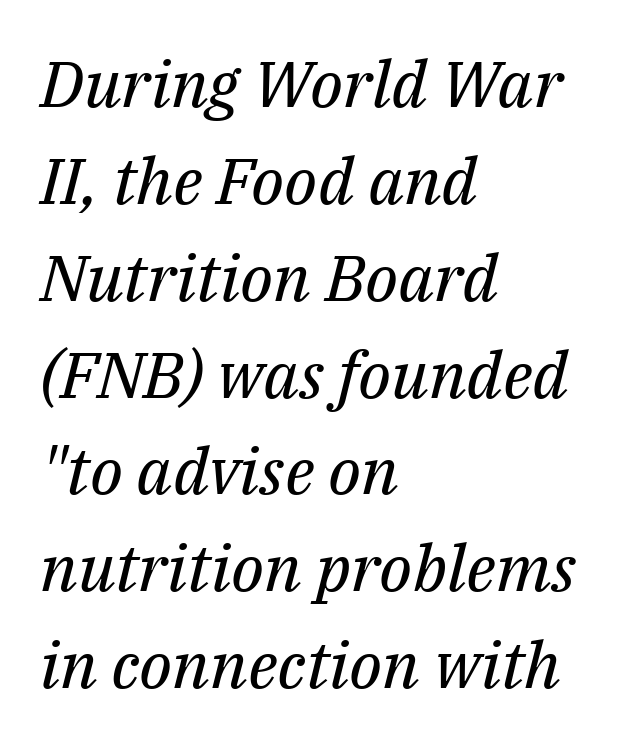
{"serif": "yes", "italic": "yes", "lean": "right", "slant_degrees": 14, "bold": "no", "weight": "regular", "width": "normal", "stroke_contrast": "medium", "x_height": "medium", "monospaced": "no", "underline": "no", "align": "left", "line_spacing": "normal", "line_spacing_ratio": 1.49, "letter_spacing": "normal", "letter_spacing_em": 0.0, "glyph_px": 65}
